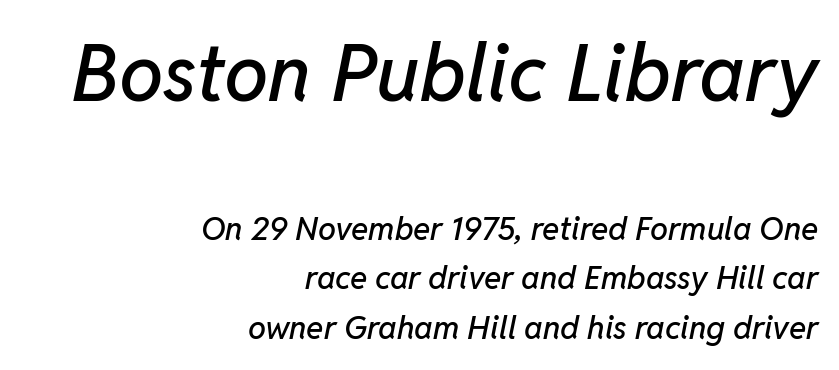
The image shows 79 px text type, italic (leaning right); set right-aligned, normal line spacing (1.55x), normal letter spacing, not underlined; the first (top) block is 2.47x larger; low stroke contrast and a medium x-height.
